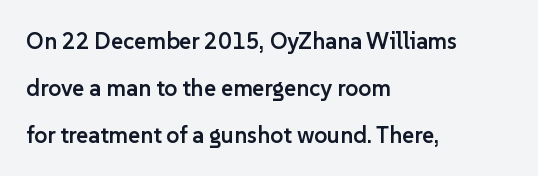
Q: Is the text bold? A: Semi-bold.
Q: Is the text italic (slanted)? A: No, it is upright.
Q: Is the text underlined? A: No.
Q: How is the paragraph aligned? A: Left-aligned.
Q: Is the spacing between letters normal or unusually wide? A: Normal.
Q: Is the spacing between lines tight, normal or loose? A: Loose.
